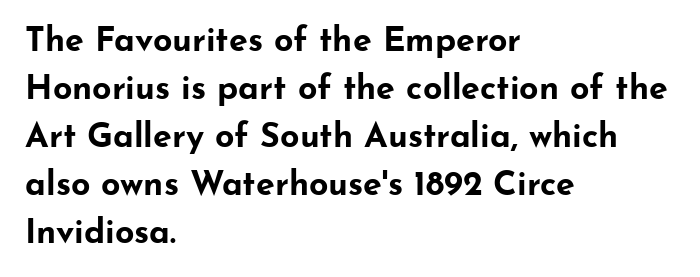
The image shows 34 px bold, wide sans-serif type, upright; set left-aligned, normal line spacing (1.41x), normal letter spacing, not underlined; low stroke contrast and a small x-height.
